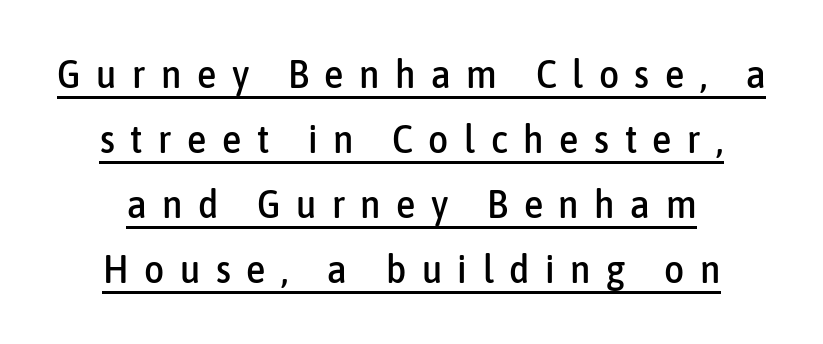
{"serif": "no", "italic": "no", "width": "condensed", "stroke_contrast": "low", "x_height": "medium", "monospaced": "no", "underline": "yes", "line_spacing": "normal", "line_spacing_ratio": 1.67, "letter_spacing": "wide", "letter_spacing_em": 0.4, "glyph_px": 39}
